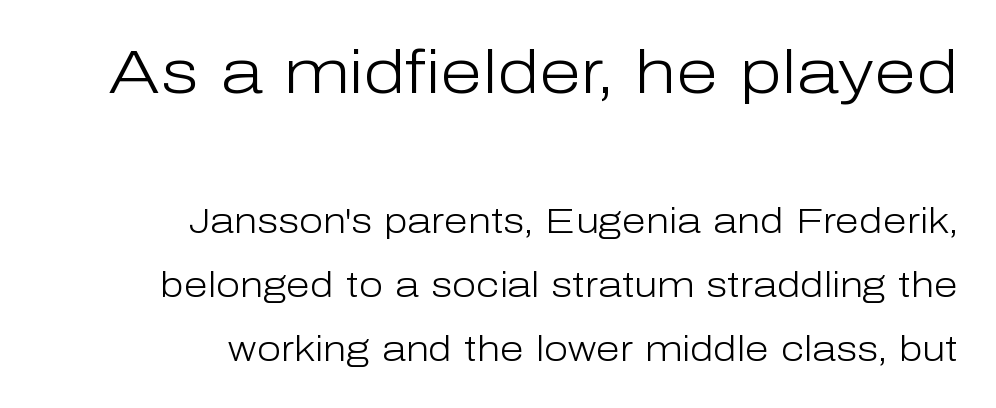
Each line ends at the same right margin while the left side varies. Whoever set this made the first block the dominant, larger element. Words appear dense and cohesive because spacing is normal. Designer's note — italics off, roman on. A quiet, ordinary-to-light weight characterises the typeface.
